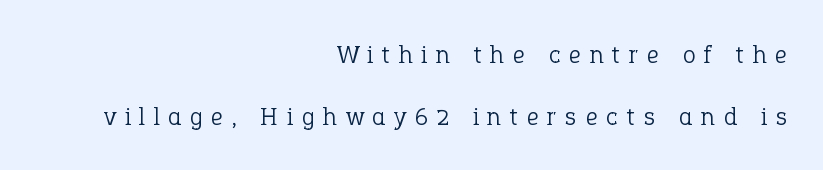
Notice how the stems are strictly vertical — no italics here. The string is rendered with underlining switched off. Does extra space separate the letters? Yes, quite a lot of it. This block would shrink considerably if given ordinary leading; it's expanded now.
